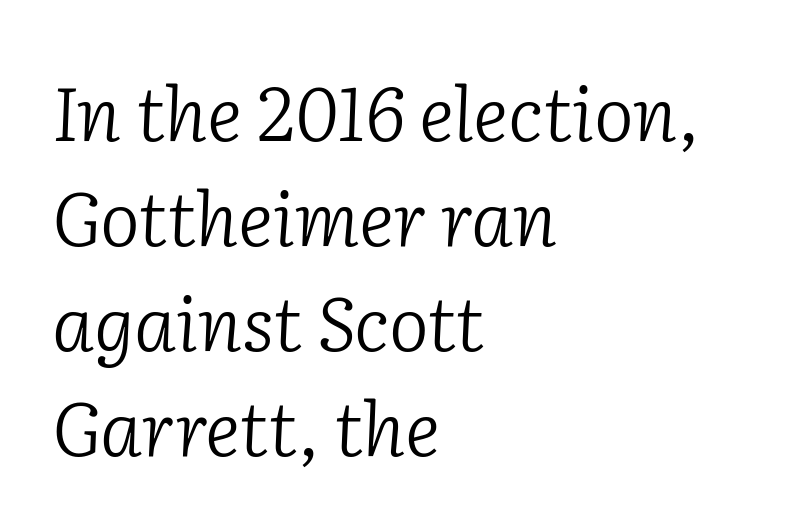
Line beginnings align vertically; line endings do not. A typesetter would mark this as italic. Notice how descenders clear the ascenders below comfortably — that's standard leading. The weight would be labelled regular, book, light, or lighter still. A typesetter would call this zero additional tracking. The zone under the glyphs is completely vacant.
